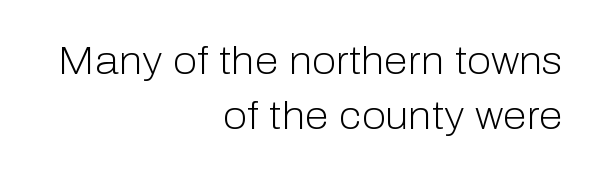
{"serif": "no", "italic": "no", "bold": "no", "weight": "light", "width": "normal", "stroke_contrast": "low", "x_height": "medium", "monospaced": "no", "underline": "no", "align": "right", "line_spacing": "normal", "line_spacing_ratio": 1.42, "letter_spacing": "normal", "letter_spacing_em": 0.0, "glyph_px": 39}
